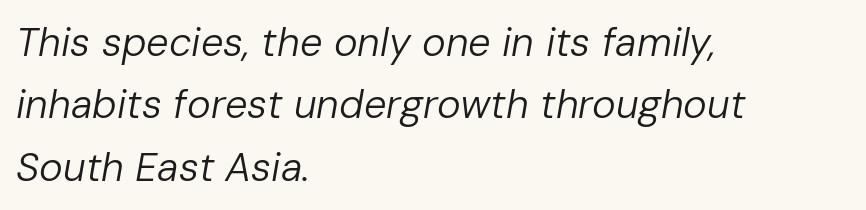
The image shows 40 px regular-weight type, italic (leaning right); set left-aligned, normal line spacing (1.56x), normal letter spacing, not underlined; low stroke contrast and a medium x-height.
